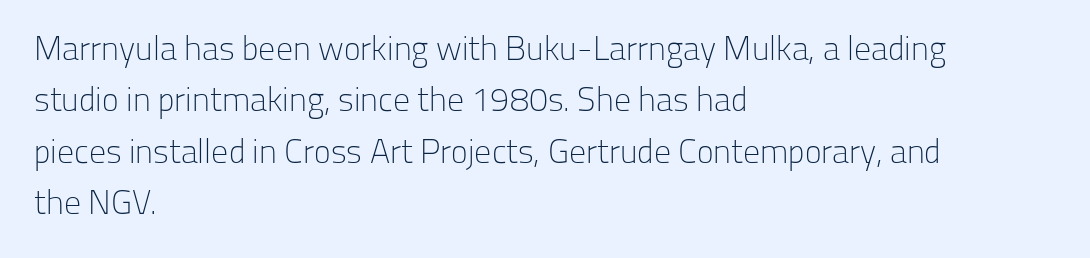
How would I describe the line gaps? Plain and ordinary. Words float on clear page, feet unadorned. On a weight scale, this lands at 450 or below. The rag falls on the right side of this text block. Serif or sans? Sans — the stroke terminals are bare. Tracking here is standard; glyphs follow each other at the usual distance.
